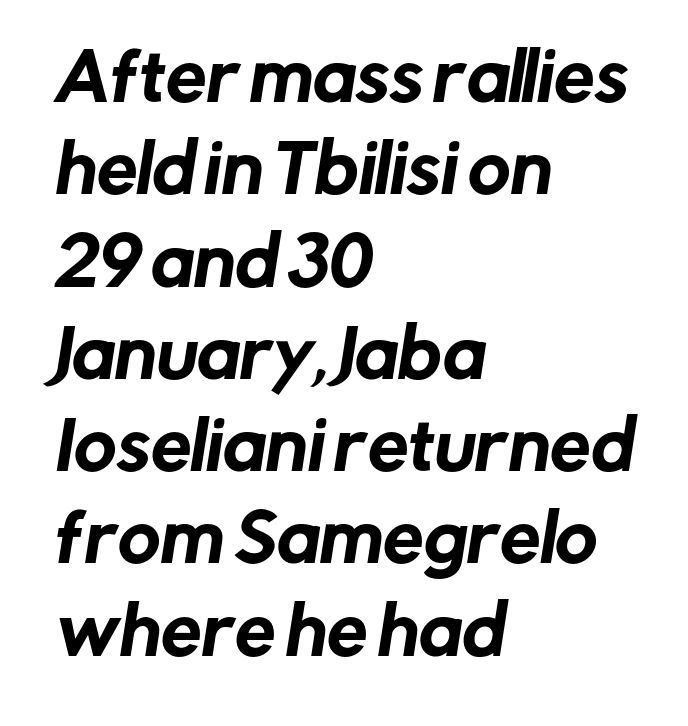
The image shows 65 px sans-serif type; set left-aligned, normal line spacing (1.42x), normal letter spacing, not underlined; low stroke contrast and a medium x-height.
